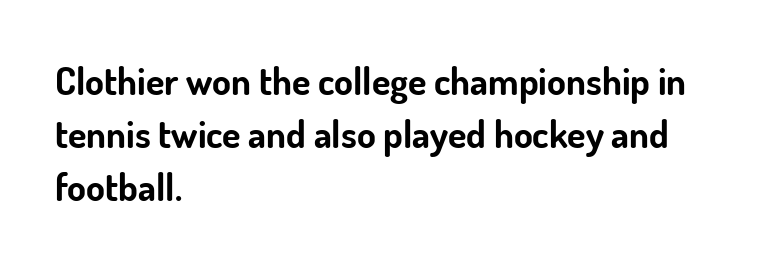
{"serif": "no", "italic": "no", "bold": "yes", "weight": "bold", "width": "normal", "stroke_contrast": "low", "x_height": "small", "monospaced": "no", "underline": "no", "align": "left", "line_spacing": "normal", "line_spacing_ratio": 1.39, "letter_spacing": "normal", "letter_spacing_em": 0.0, "glyph_px": 38}
